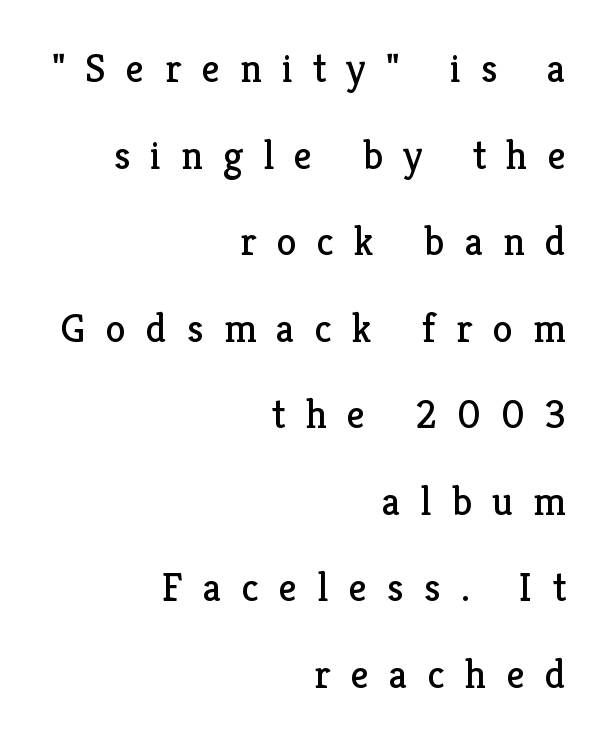
Just letters on the line, the space beneath them empty. You could fit nearly another row in the gap between these rows. No letter is thick-stroked: the sample isn't bold. In terms of letterform style, serifs are clearly present.
